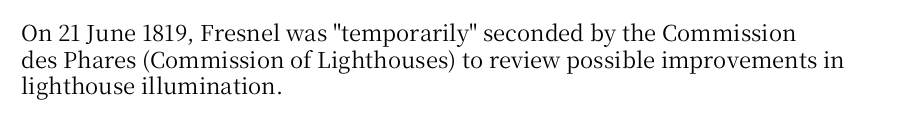
A student would call this left alignment; a typographer would say flush left, rag right. Nobody touched the tracking dial on this one. Tall strokes in this sample are plumb rather than angled. Descenders are the only things crossing below the line.
